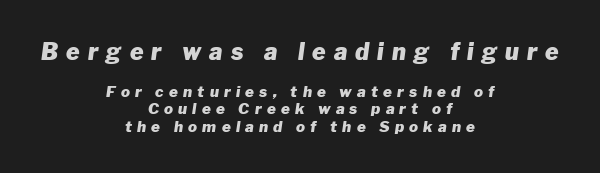
{"italic": "yes", "lean": "right", "slant_degrees": 8, "bold": "yes", "underline": "no", "align": "center", "line_spacing_ratio": 1.16, "letter_spacing": "wide", "letter_spacing_em": 0.35, "larger_block": "first", "size_ratio": 1.53, "glyph_px": 23}
